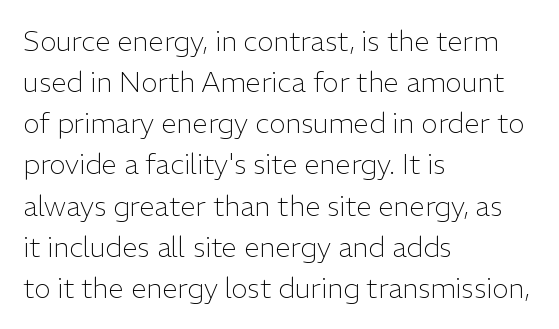
{"serif": "no", "italic": "no", "bold": "no", "weight": "light", "width": "normal", "stroke_contrast": "low", "x_height": "medium", "monospaced": "no", "underline": "no", "align": "left", "line_spacing": "normal", "line_spacing_ratio": 1.47, "letter_spacing": "normal", "letter_spacing_em": 0.0, "glyph_px": 28}
